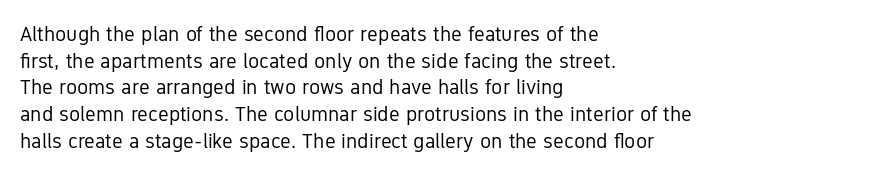
Q: Is the text bold? A: No.
Q: Is the text italic (slanted)? A: No, it is upright.
Q: Is the text underlined? A: No.
Q: How is the paragraph aligned? A: Left-aligned.
Q: Is the spacing between letters normal or unusually wide? A: Normal.
Q: Is the spacing between lines tight, normal or loose? A: Normal.
